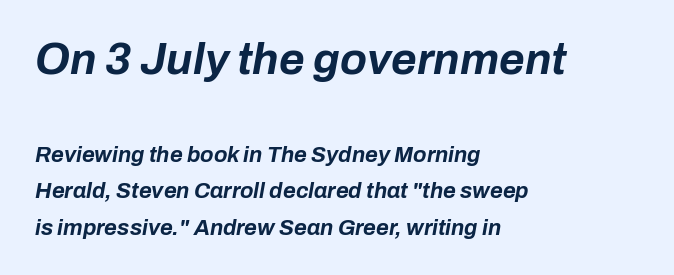
Q: Is the text bold? A: Yes.
Q: Is the text italic (slanted)? A: Yes, it leans right by about 10 degrees.
Q: Is the text underlined? A: No.
Q: How is the paragraph aligned? A: Left-aligned.
Q: Is the spacing between letters normal or unusually wide? A: Normal.
Q: Is the spacing between lines tight, normal or loose? A: Normal.
Q: Which block of text is set in a larger size, the first (top) or the second (bottom)? A: The first (top) one.
Q: Width (condensed, normal, or wide)? A: Normal.
Q: Stroke contrast? A: Low.
Q: x-height? A: Medium.
Q: Monospaced? A: No.
